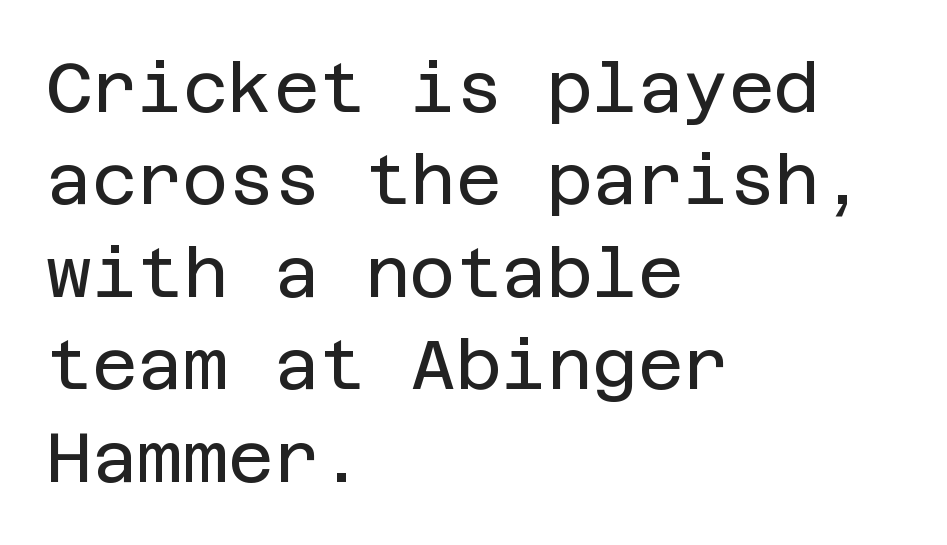
Horizontal alignment here is leftward, the default for most running prose. The face used here is rendered with its standard letterfit. Note: no serifs on the glyphs. Ascenders rise straight up at ninety degrees. Underline: absent.
